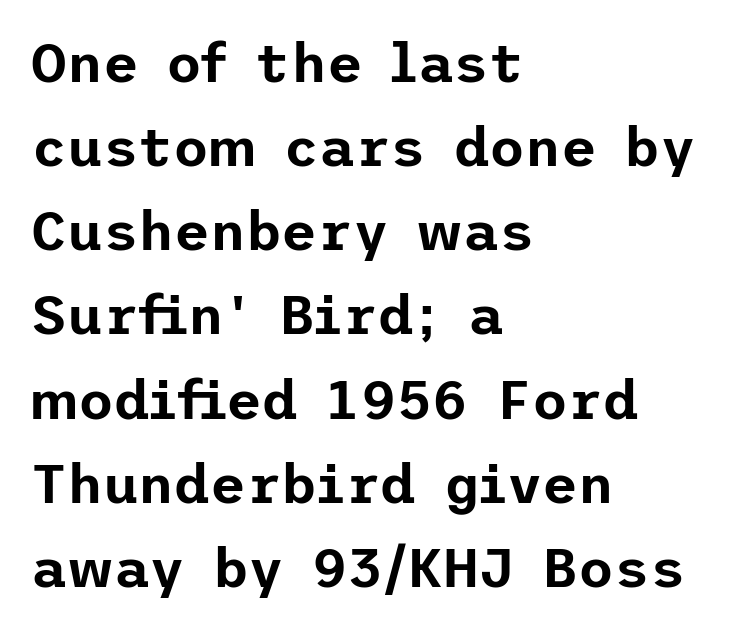
Q: Is the text italic (slanted)? A: No, it is upright.
Q: Is the typeface a serif or a sans-serif typeface? A: Sans-serif.
Q: Is the text underlined? A: No.
Q: How is the paragraph aligned? A: Left-aligned.
Q: Is the spacing between letters normal or unusually wide? A: Normal.
Q: Is the spacing between lines tight, normal or loose? A: Normal.
Q: Width (condensed, normal, or wide)? A: Normal.
Q: Stroke contrast? A: Low.
Q: x-height? A: Medium.
